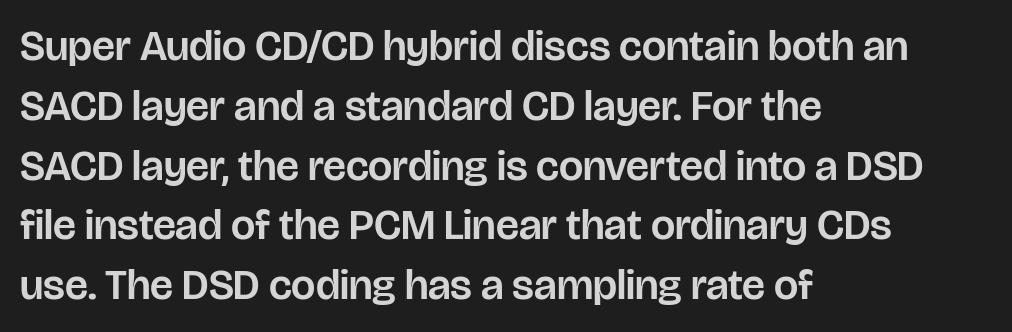
{"serif": "no", "italic": "no", "width": "normal", "stroke_contrast": "low", "x_height": "large", "monospaced": "no", "underline": "no", "align": "left", "line_spacing": "normal", "line_spacing_ratio": 1.39, "letter_spacing": "normal", "letter_spacing_em": 0.0, "glyph_px": 43}
